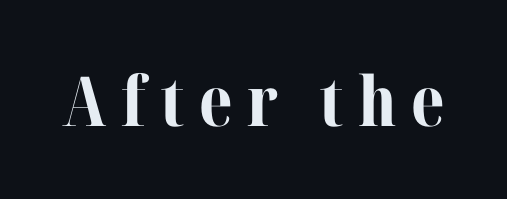
Q: Is the text bold? A: Yes.
Q: Is the text italic (slanted)? A: No, it is upright.
Q: Is the typeface a serif or a sans-serif typeface? A: Serif.
Q: Is the text underlined? A: No.
Q: Is the spacing between letters normal or unusually wide? A: Unusually wide.
Q: Width (condensed, normal, or wide)? A: Normal.
Q: Stroke contrast? A: Medium.
Q: x-height? A: Medium.
Q: Monospaced? A: No.
